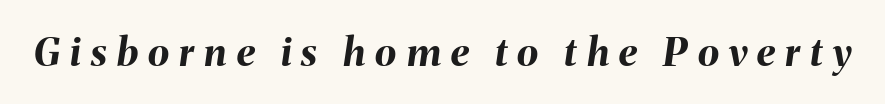
The rendering applies a slant to the glyphs. The rendering uses natural spacing where letterforms have individual widths. The space directly below the letters is spotless. Pretty heavy lettering here — definitely bold. Honestly, the letter spacing is so wide it's the main thing you notice.
